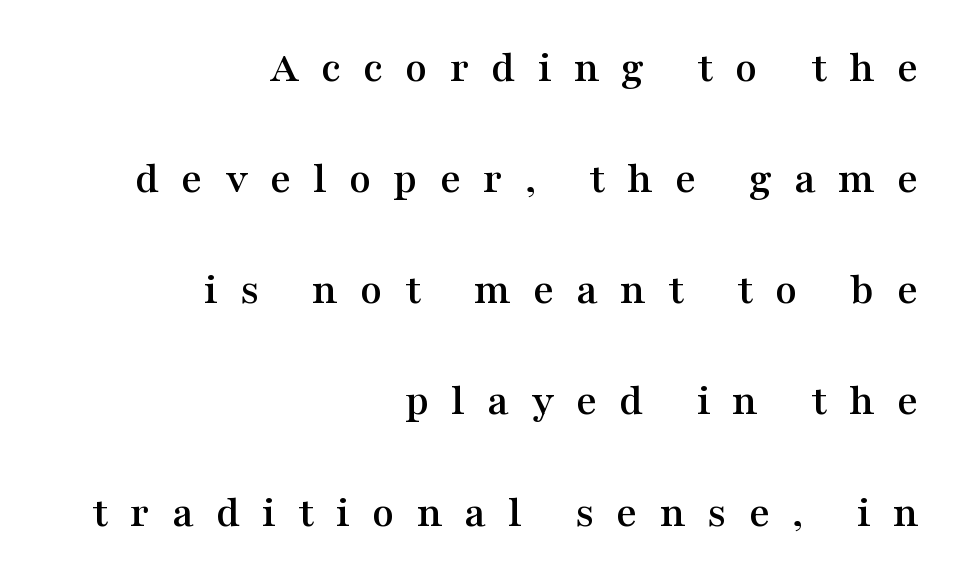
Q: Is the text italic (slanted)? A: No, it is upright.
Q: Is the typeface a serif or a sans-serif typeface? A: Serif.
Q: Is the text underlined? A: No.
Q: How is the paragraph aligned? A: Right-aligned.
Q: Is the spacing between letters normal or unusually wide? A: Unusually wide.
Q: Is the spacing between lines tight, normal or loose? A: Loose.
Q: Width (condensed, normal, or wide)? A: Wide.
Q: Stroke contrast? A: Medium.
Q: x-height? A: Medium.
Q: Monospaced? A: No.
